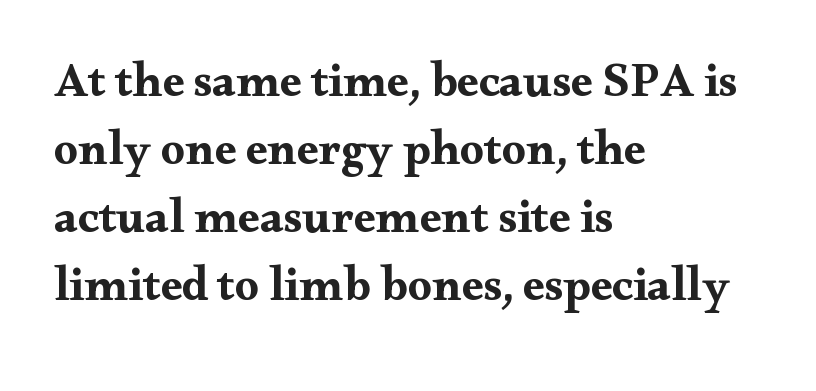
Q: Is the text bold? A: Yes.
Q: Is the text italic (slanted)? A: No, it is upright.
Q: Is the typeface a serif or a sans-serif typeface? A: Serif.
Q: Is the text underlined? A: No.
Q: How is the paragraph aligned? A: Left-aligned.
Q: Is the spacing between letters normal or unusually wide? A: Normal.
Q: Is the spacing between lines tight, normal or loose? A: Normal.
Q: Width (condensed, normal, or wide)? A: Wide.
Q: Stroke contrast? A: Medium.
Q: x-height? A: Small.
Q: Monospaced? A: No.
